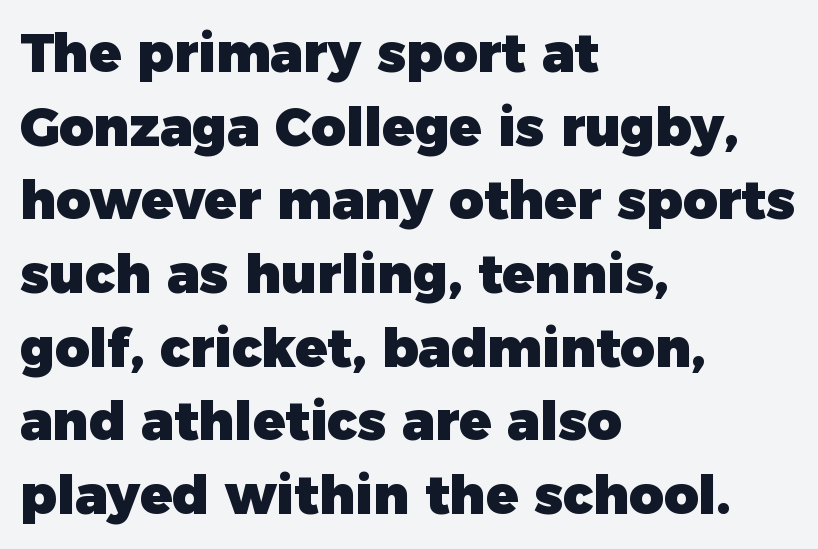
{"serif": "no", "italic": "no", "bold": "yes", "weight": "heavy", "width": "normal", "stroke_contrast": "low", "x_height": "medium", "monospaced": "no", "underline": "no", "align": "left", "line_spacing": "normal", "line_spacing_ratio": 1.39, "letter_spacing": "normal", "letter_spacing_em": 0.0, "glyph_px": 53}
